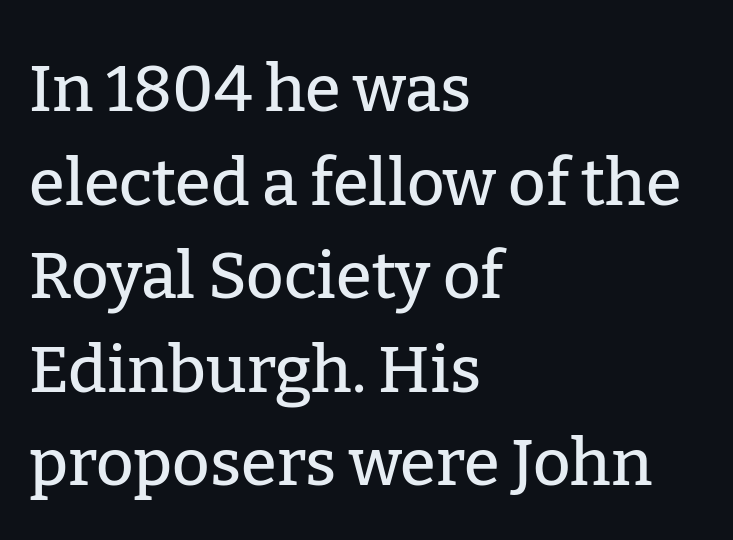
The image shows 65 px serif type, upright; set left-aligned, normal line spacing (1.44x), normal letter spacing, not underlined; low stroke contrast and a medium x-height.
